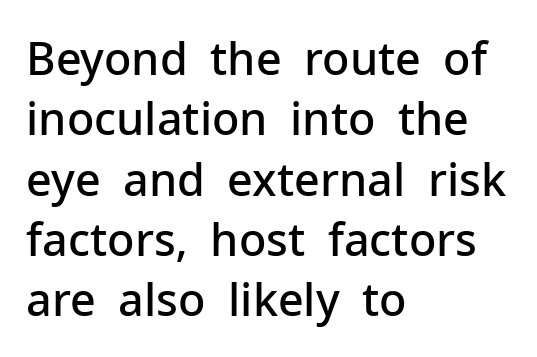
{"serif": "no", "italic": "no", "bold": "semi", "weight": "semibold", "width": "normal", "stroke_contrast": "low", "x_height": "medium", "monospaced": "no", "underline": "no", "align": "left", "line_spacing": "normal", "line_spacing_ratio": 1.34, "letter_spacing": "normal", "letter_spacing_em": 0.0, "glyph_px": 45}
